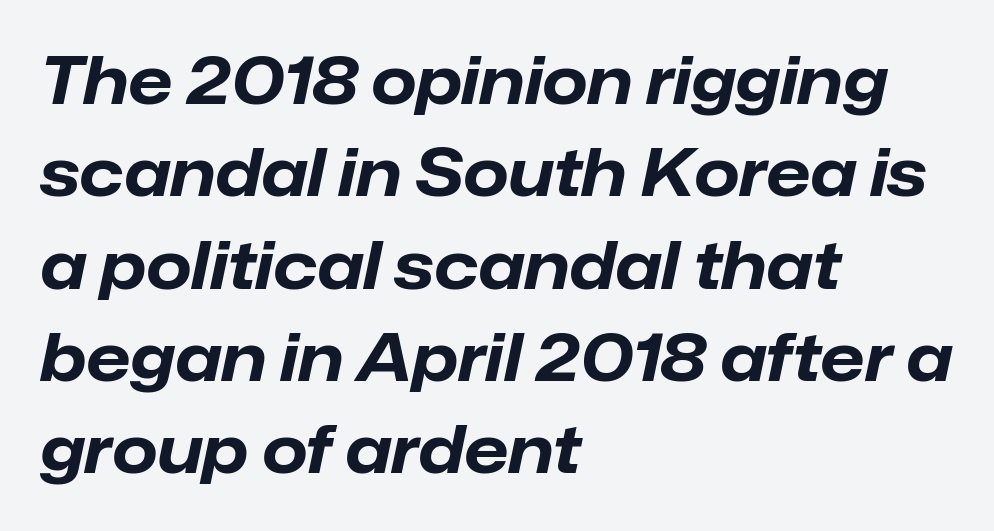
Q: Is the text bold? A: Yes.
Q: Is the text italic (slanted)? A: Yes, it leans right by about 12 degrees.
Q: Is the text underlined? A: No.
Q: How is the paragraph aligned? A: Left-aligned.
Q: Is the spacing between letters normal or unusually wide? A: Normal.
Q: Is the spacing between lines tight, normal or loose? A: Normal.
Q: Width (condensed, normal, or wide)? A: Normal.
Q: Stroke contrast? A: Low.
Q: x-height? A: Medium.
Q: Monospaced? A: No.
